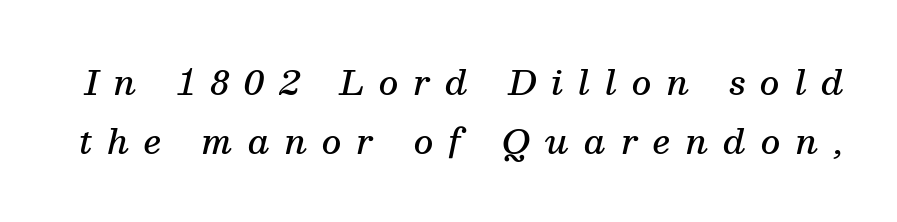
The image shows 34 px semibold serif type, italic (leaning right); set line spacing 1.75x, unusually wide letter spacing (+0.44 em), not underlined; medium stroke contrast and a medium x-height.
